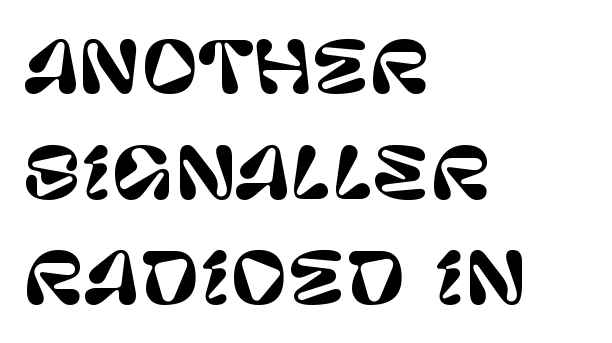
The tracking reads as untouched default to a designer's eye. Type style note: lacks serifs. Check under the words: just untouched page. Normally led — the rows are evenly, conventionally spaced. The face used here is proportionally spaced, like ordinary book or web type.
